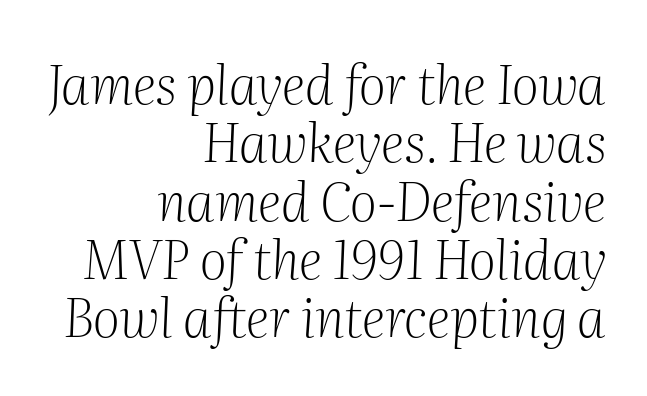
Is this a sans? No — the strokes have serifs. A flush-right, rag-left setting is used for this passage. Looking at the ascenders, they clearly lean. Between one letter and the next there's only the usual sliver of space. Decoration check: the copy has no underline.
